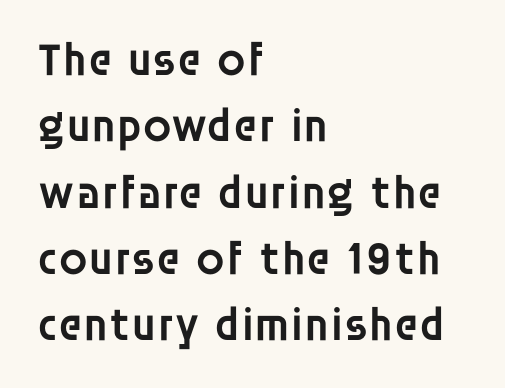
The image shows 47 px semibold sans-serif type, upright; set left-aligned, normal line spacing (1.41x), normal letter spacing, not underlined; low stroke contrast and a large x-height.
